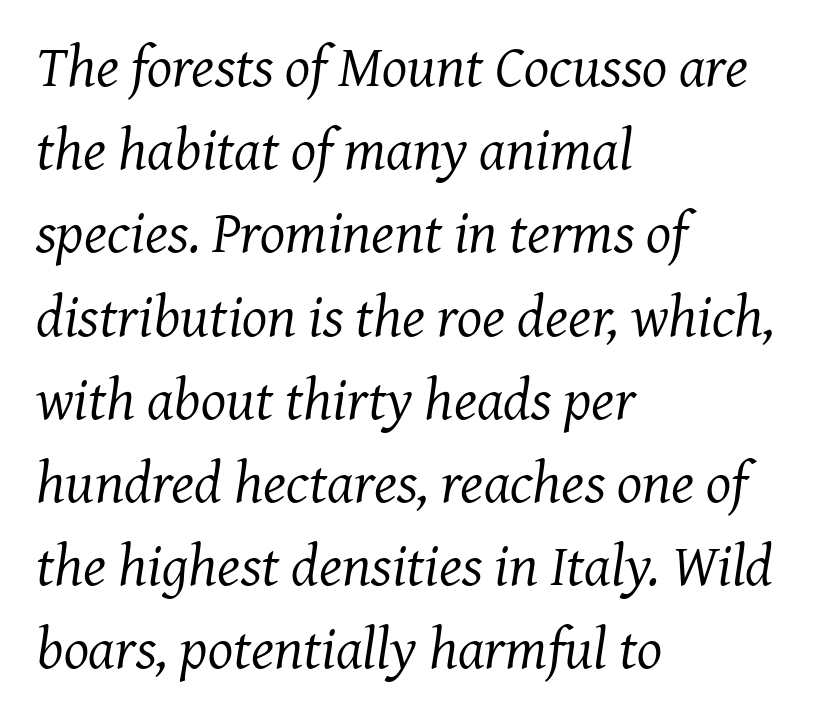
The image shows 59 px regular-weight serif type, italic (leaning right); set left-aligned, normal line spacing (1.41x), normal letter spacing, not underlined; medium stroke contrast and a medium x-height.
